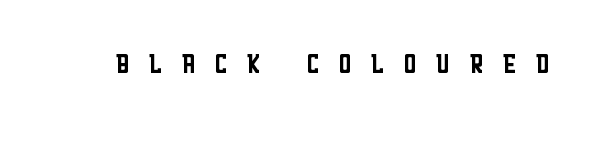
The image shows 36 px regular-weight, condensed sans-serif type, upright; set unusually wide letter spacing (+0.49 em), not underlined; low stroke contrast and a large x-height.
